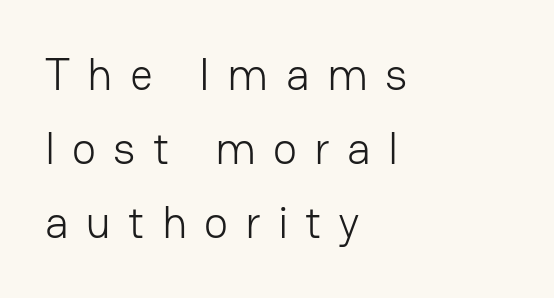
In CSS terms this would be text-align: left. A typesetter would call this leading conventional body-copy spacing. Bold? No — there's no thickening of the strokes. Nothing sits at the stroke ends, so this counts as sans-serif. Type without underlining. You could only call the tracking loose — the letters float apart.
